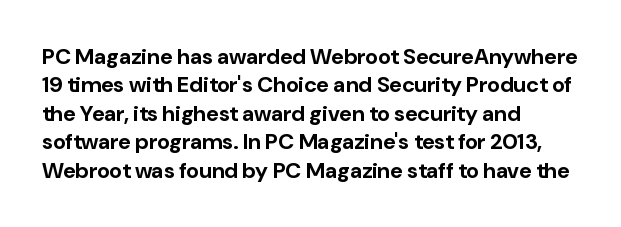
Q: Is the text bold? A: Yes.
Q: Is the text italic (slanted)? A: No, it is upright.
Q: Is the text underlined? A: No.
Q: How is the paragraph aligned? A: Left-aligned.
Q: Is the spacing between letters normal or unusually wide? A: Normal.
Q: Is the spacing between lines tight, normal or loose? A: Normal.
